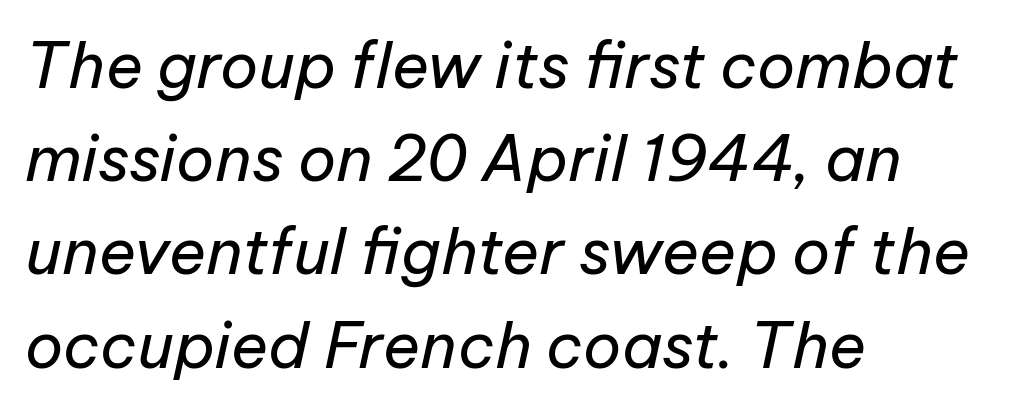
A light-to-regular cut is what we see here. This block has exactly the height ordinary leading produces. Each line starts at the same left margin while the right side varies. Words float on clear page, feet unadorned.
